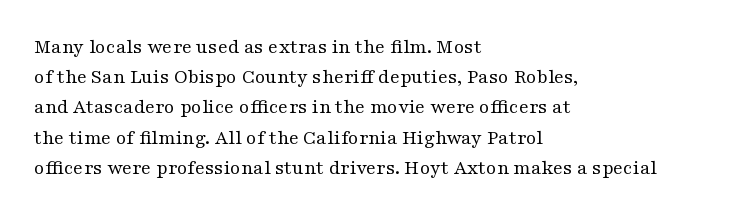
The image shows 21 px text type, upright; set left-aligned, normal line spacing (1.44x), normal letter spacing, not underlined.
